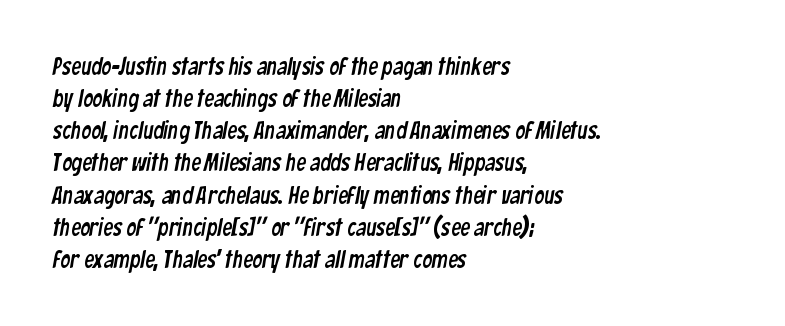
{"underline": "no", "align": "left", "line_spacing": "normal", "line_spacing_ratio": 1.34, "letter_spacing": "normal", "letter_spacing_em": 0.0, "glyph_px": 24}
